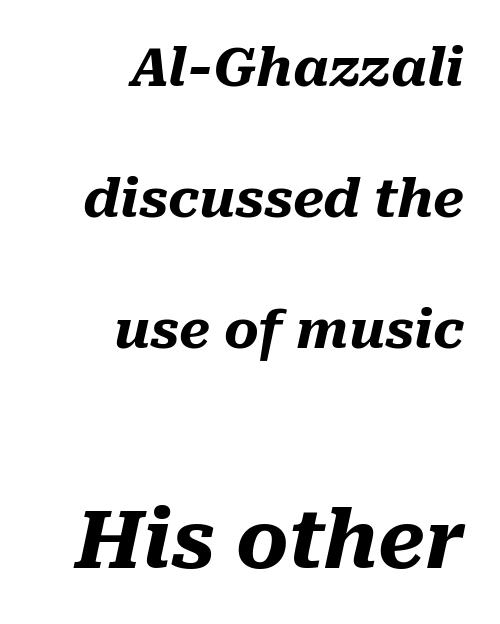
Q: Is the text bold? A: Yes.
Q: Is the text italic (slanted)? A: Yes, it leans right by about 10 degrees.
Q: Is the text underlined? A: No.
Q: How is the paragraph aligned? A: Right-aligned.
Q: Is the spacing between letters normal or unusually wide? A: Normal.
Q: Is the spacing between lines tight, normal or loose? A: Loose.
Q: Which block of text is set in a larger size, the first (top) or the second (bottom)? A: The second (bottom) one.
Q: Width (condensed, normal, or wide)? A: Normal.
Q: Stroke contrast? A: Medium.
Q: x-height? A: Medium.
Q: Monospaced? A: No.
